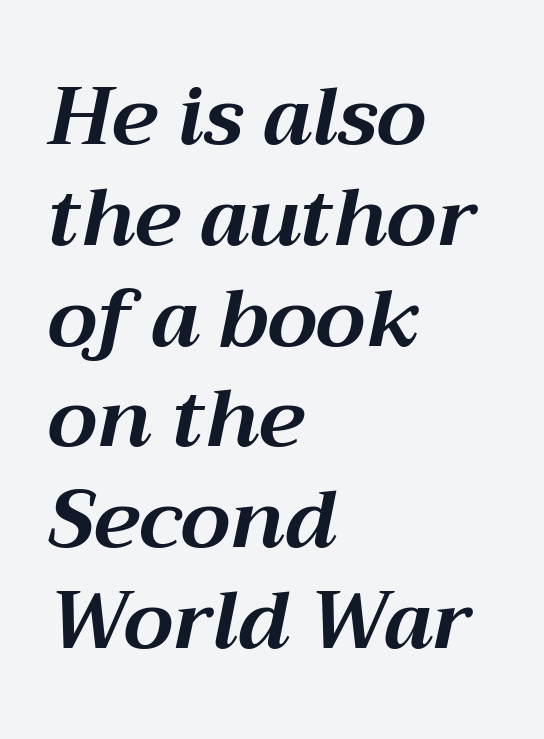
{"italic": "yes", "lean": "right", "slant_degrees": 12, "bold": "yes", "weight": "bold", "width": "normal", "stroke_contrast": "medium", "x_height": "medium", "monospaced": "no", "underline": "no", "align": "left", "line_spacing": "normal", "line_spacing_ratio": 1.26, "letter_spacing": "normal", "letter_spacing_em": 0.0, "glyph_px": 80}
